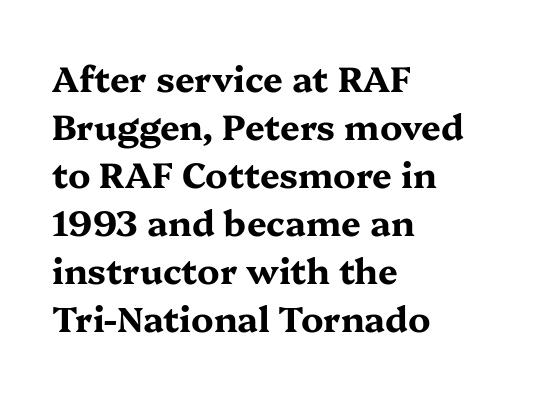
The image shows 35 px bold, wide serif type, upright; set left-aligned, normal line spacing (1.37x), normal letter spacing, not underlined; medium stroke contrast and a medium x-height.
